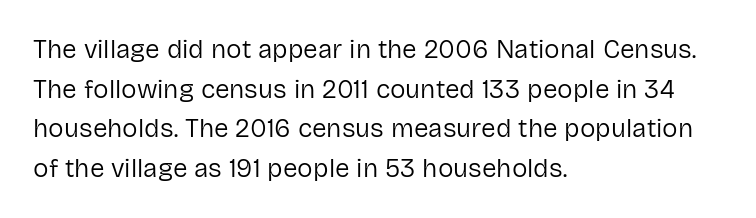
The block of text has a typical density, with ordinary space between rows. The line texture is even and compact thanks to regular tracking. Nothing heavy about these letters — not bold at all. Which margin do the lines hug? The left one — the right edge is uneven.
